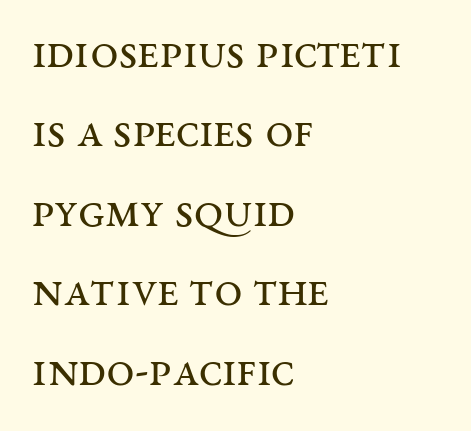
The image shows 50 px regular-weight, wide serif type, upright; set left-aligned, normal line spacing (1.59x), normal letter spacing, not underlined; medium stroke contrast and a large x-height.
